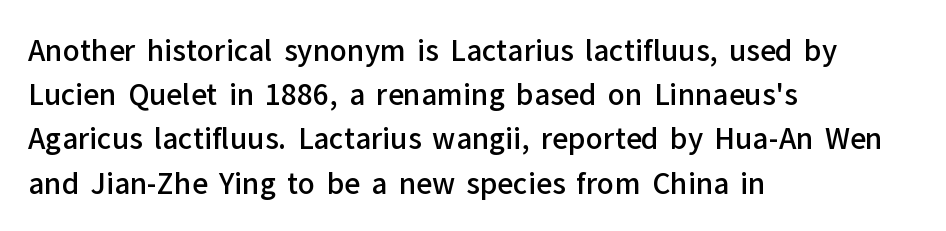
{"serif": "no", "italic": "no", "bold": "semi", "weight": "semibold", "width": "normal", "stroke_contrast": "low", "x_height": "medium", "monospaced": "no", "underline": "no", "align": "left", "line_spacing": "normal", "line_spacing_ratio": 1.58, "letter_spacing": "normal", "letter_spacing_em": 0.0, "glyph_px": 28}
